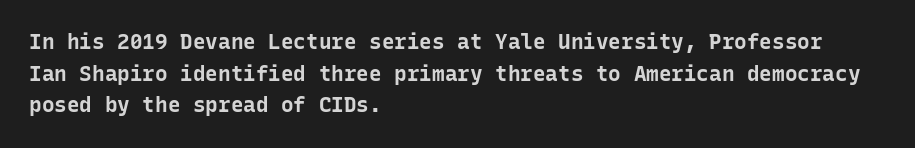
Q: Is the text bold? A: Yes.
Q: Is the text italic (slanted)? A: No, it is upright.
Q: Is the text underlined? A: No.
Q: How is the paragraph aligned? A: Left-aligned.
Q: Is the spacing between letters normal or unusually wide? A: Normal.
Q: Is the spacing between lines tight, normal or loose? A: Normal.
